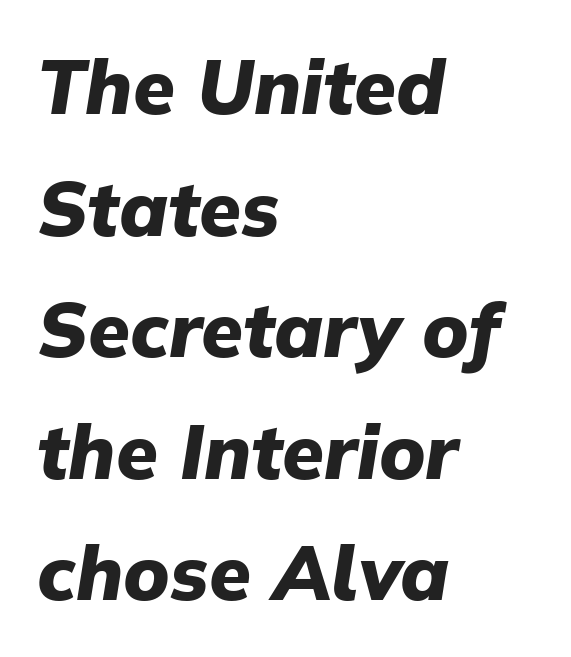
The image shows 76 px heavy type, italic (leaning right); set left-aligned, normal line spacing (1.6x), normal letter spacing, not underlined; low stroke contrast and a medium x-height.
